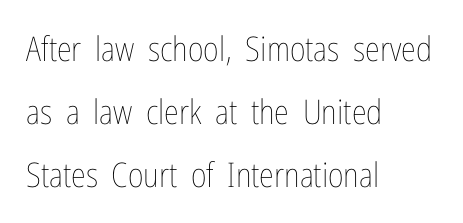
{"italic": "no", "bold": "no", "weight": "thin", "width": "condensed", "stroke_contrast": "low", "x_height": "medium", "monospaced": "no", "underline": "no", "align": "left", "line_spacing_ratio": 1.85, "letter_spacing": "normal", "letter_spacing_em": 0.0, "glyph_px": 34}
